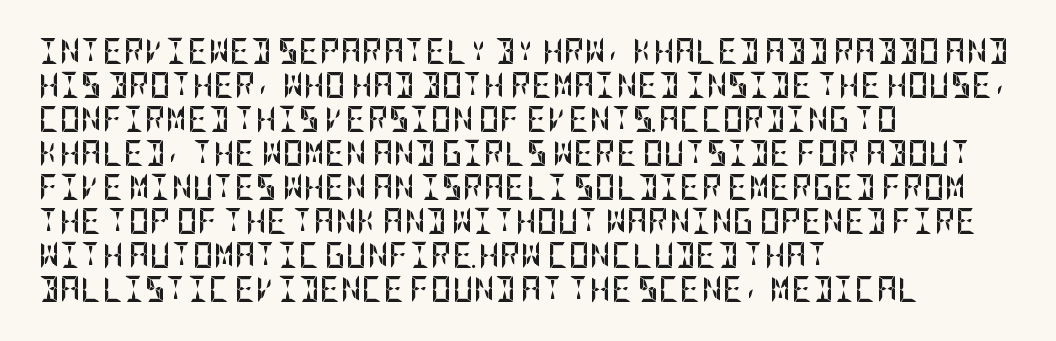
{"italic": "no", "bold": "yes", "underline": "no", "align": "left", "line_spacing": "normal", "line_spacing_ratio": 1.31, "letter_spacing": "normal", "letter_spacing_em": 0.0, "glyph_px": 26}
